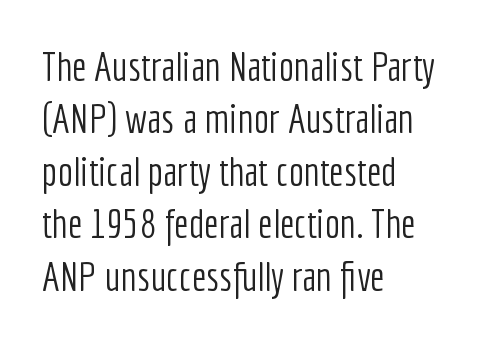
Q: Is the text bold? A: No.
Q: Is the text italic (slanted)? A: No, it is upright.
Q: Is the typeface a serif or a sans-serif typeface? A: Sans-serif.
Q: Is the text underlined? A: No.
Q: How is the paragraph aligned? A: Left-aligned.
Q: Is the spacing between letters normal or unusually wide? A: Normal.
Q: Is the spacing between lines tight, normal or loose? A: Normal.
Q: Width (condensed, normal, or wide)? A: Condensed.
Q: Stroke contrast? A: Low.
Q: x-height? A: Medium.
Q: Monospaced? A: No.
